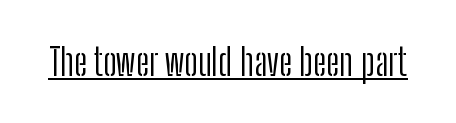
Every character sits straight up, as roman type does. A continuous stroke trails under the words, as in a hyperlink. Stroke mass is kept to a normal reading level or below. Look at the bottom of the vertical strokes: they stop flat, with no serifs. This sample has the flowing, uneven cadence of proportional lettering.
